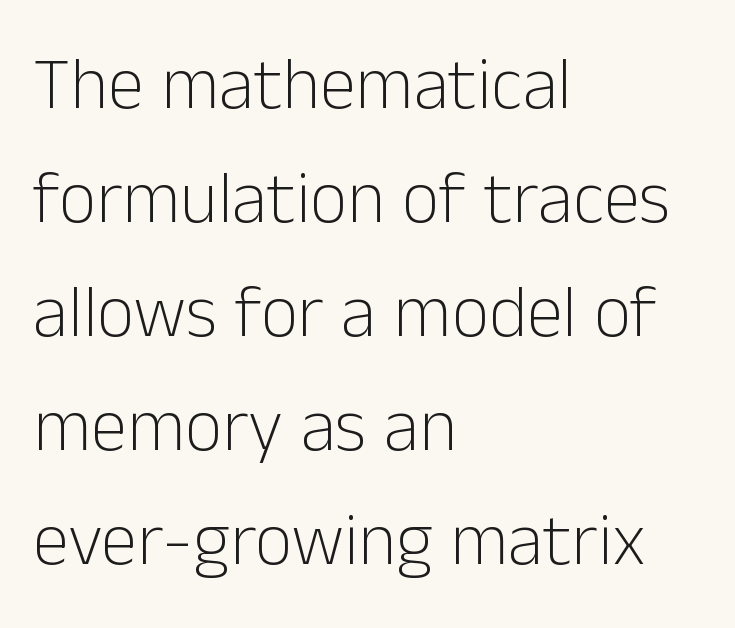
The image shows 73 px light sans-serif type, upright; set left-aligned, normal line spacing (1.56x), normal letter spacing, not underlined; low stroke contrast and a medium x-height.
